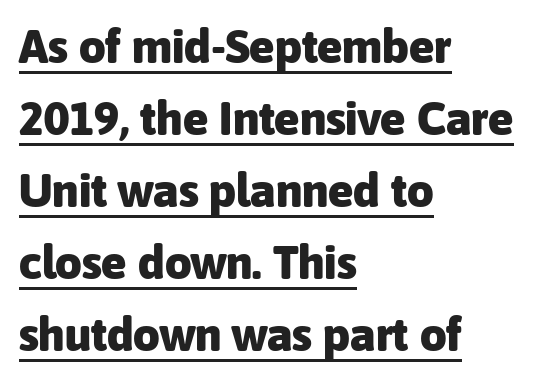
Left-aligned paragraph, ragged on the right. Characters remain perfectly vertical along every line. Glyph-to-glyph distance matches everyday printed text. Is the type bold? Yes — the strokes are clearly thick and heavy.
